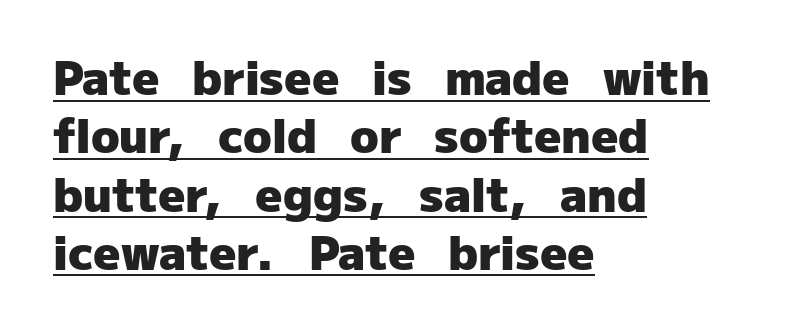
The image shows 47 px heavy sans-serif type, upright; set left-aligned, line spacing 1.24x, normal letter spacing, underlined; low stroke contrast and a medium x-height.
